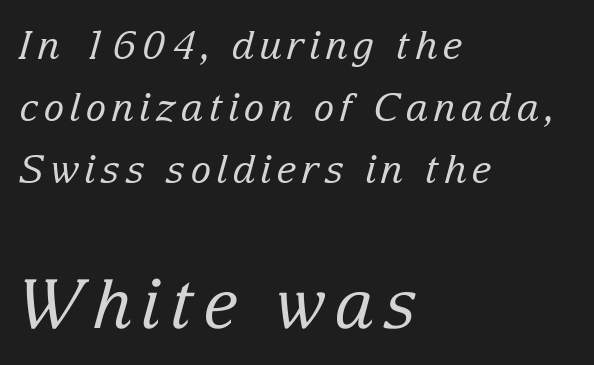
{"serif": "yes", "italic": "yes", "lean": "right", "slant_degrees": 15, "bold": "no", "weight": "regular", "width": "normal", "stroke_contrast": "low", "x_height": "medium", "monospaced": "no", "underline": "no", "align": "left", "line_spacing": "normal", "line_spacing_ratio": 1.59, "larger_block": "second", "size_ratio": 1.74, "glyph_px": 68}
